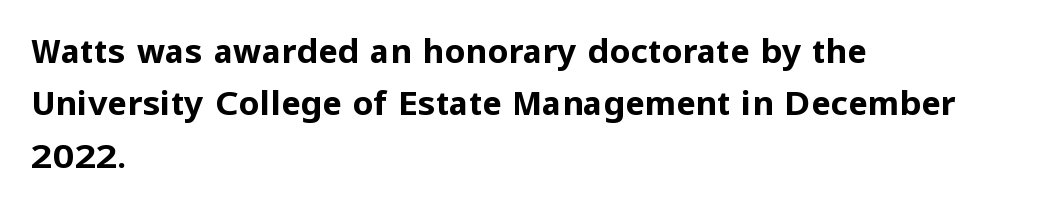
{"serif": "no", "italic": "no", "bold": "yes", "weight": "bold", "width": "normal", "stroke_contrast": "low", "x_height": "medium", "monospaced": "no", "underline": "no", "align": "left", "line_spacing": "normal", "line_spacing_ratio": 1.59, "letter_spacing": "normal", "letter_spacing_em": 0.0, "glyph_px": 33}
